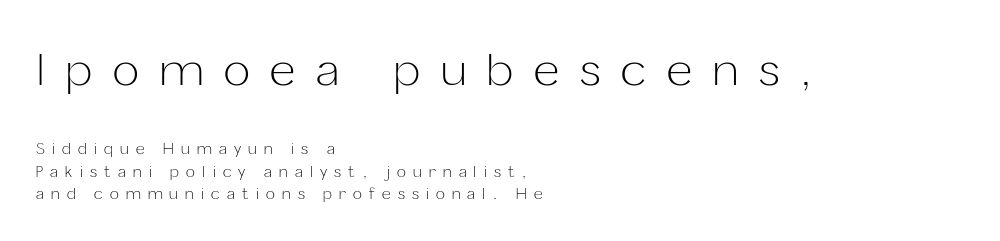
Q: Is the text bold? A: No.
Q: Is the text italic (slanted)? A: No, it is upright.
Q: Is the typeface a serif or a sans-serif typeface? A: Sans-serif.
Q: Is the text underlined? A: No.
Q: How is the paragraph aligned? A: Left-aligned.
Q: Is the spacing between letters normal or unusually wide? A: Unusually wide.
Q: Is the spacing between lines tight, normal or loose? A: Normal.
Q: Which block of text is set in a larger size, the first (top) or the second (bottom)? A: The first (top) one.
Q: Width (condensed, normal, or wide)? A: Normal.
Q: Stroke contrast? A: Low.
Q: x-height? A: Medium.
Q: Monospaced? A: No.
